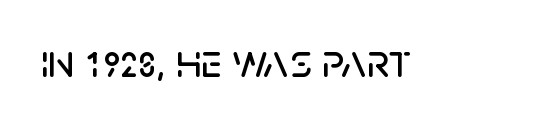
Q: Is the text italic (slanted)? A: No, it is upright.
Q: Is the typeface a serif or a sans-serif typeface? A: Sans-serif.
Q: Is the text underlined? A: No.
Q: Is the spacing between letters normal or unusually wide? A: Normal.
Q: Width (condensed, normal, or wide)? A: Normal.
Q: Stroke contrast? A: Low.
Q: x-height? A: Large.
Q: Monospaced? A: No.
